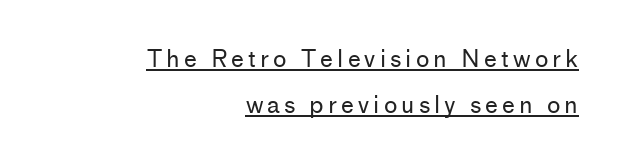
Students, observe: this is what heavily led, spacious text looks like. Each line of the rendering has a horizontal stroke beneath the glyphs. Weight class: somewhere from thin through regular. Notice how the stems are strictly vertical — no italics here. Typeset ragged left — the right edge is the straight one.
